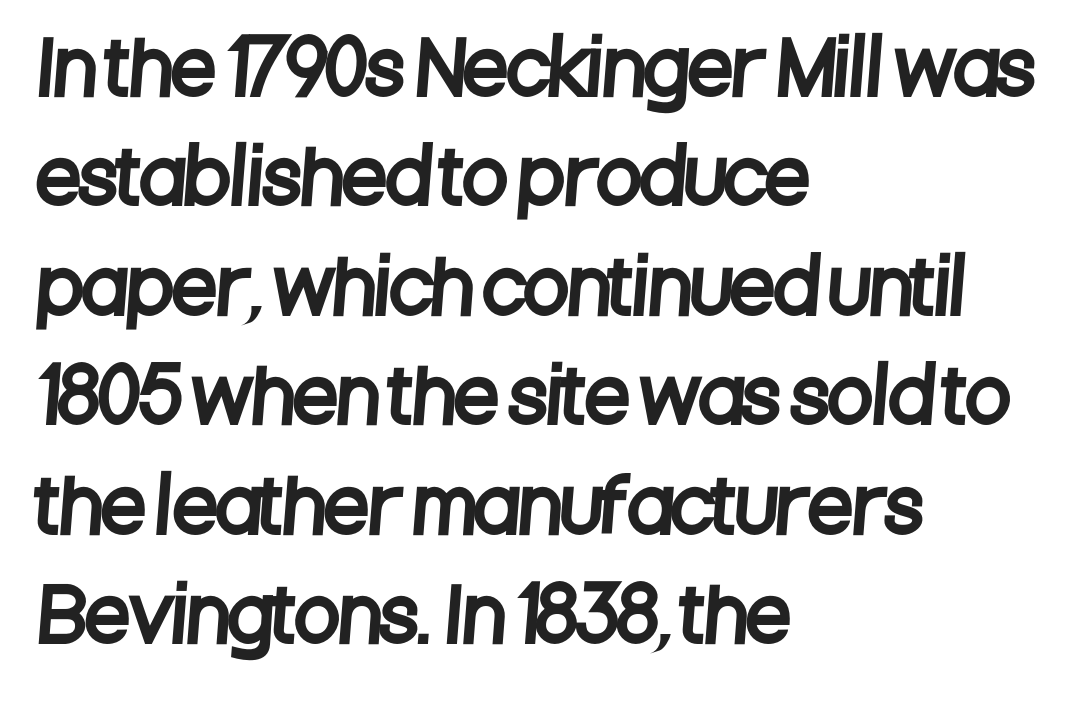
Q: Is the typeface a serif or a sans-serif typeface? A: Sans-serif.
Q: Is the text underlined? A: No.
Q: How is the paragraph aligned? A: Left-aligned.
Q: Is the spacing between letters normal or unusually wide? A: Normal.
Q: Is the spacing between lines tight, normal or loose? A: Normal.
Q: Width (condensed, normal, or wide)? A: Condensed.
Q: Stroke contrast? A: Low.
Q: x-height? A: Large.
Q: Monospaced? A: No.
